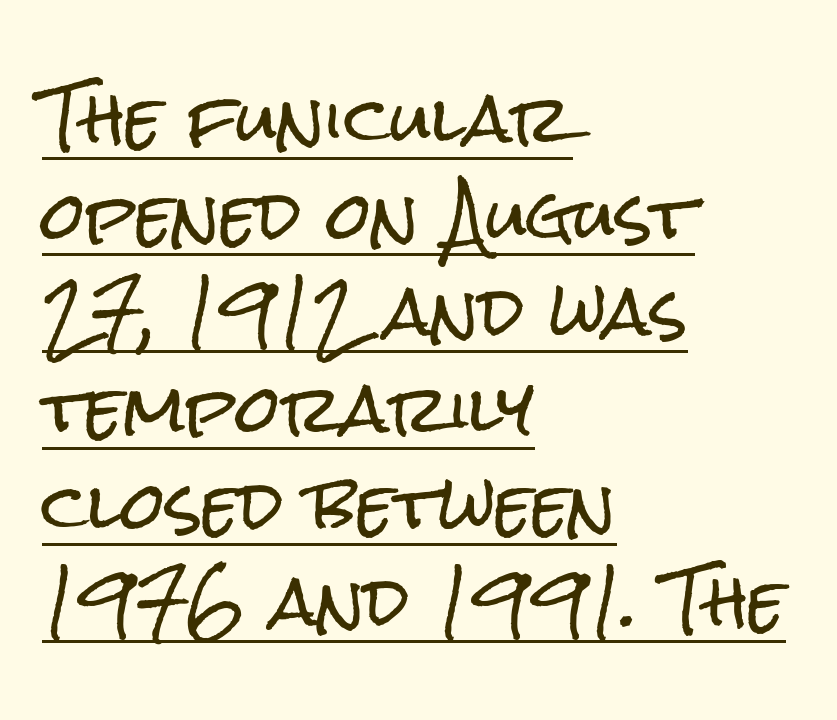
Q: Is the text italic (slanted)? A: No, it is upright.
Q: Is the typeface a serif or a sans-serif typeface? A: Sans-serif.
Q: Is the text underlined? A: Yes.
Q: How is the paragraph aligned? A: Left-aligned.
Q: Is the spacing between letters normal or unusually wide? A: Normal.
Q: Is the spacing between lines tight, normal or loose? A: Normal.
Q: Width (condensed, normal, or wide)? A: Condensed.
Q: Stroke contrast? A: Low.
Q: x-height? A: Medium.
Q: Monospaced? A: No.
